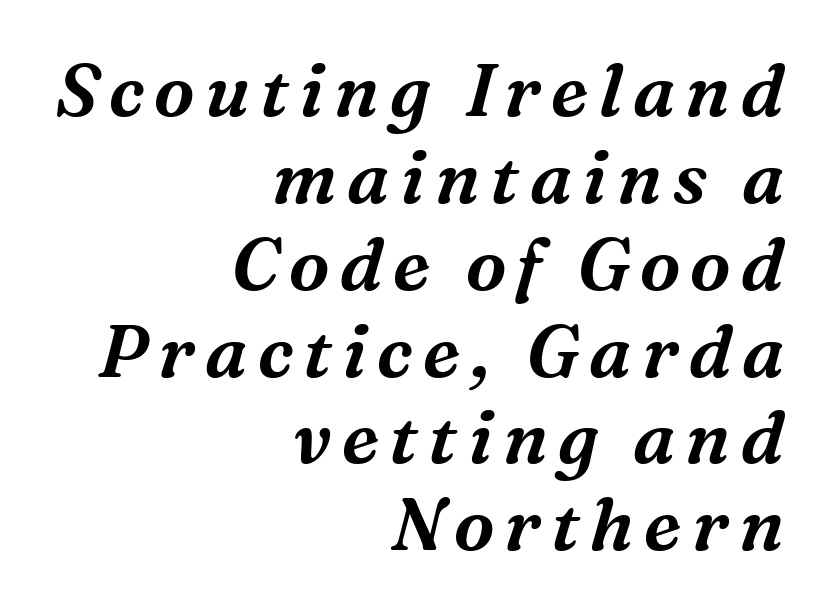
Each row of text sits above clean, open space. Reading down the block, your eye finds every line finishing at a fixed right position. Characters are canted at an angle relative to the baseline's perpendicular. I'd call this a serif setting — the letters wear small feet. Spacing verdict: proportional, widths tailored to each character.
